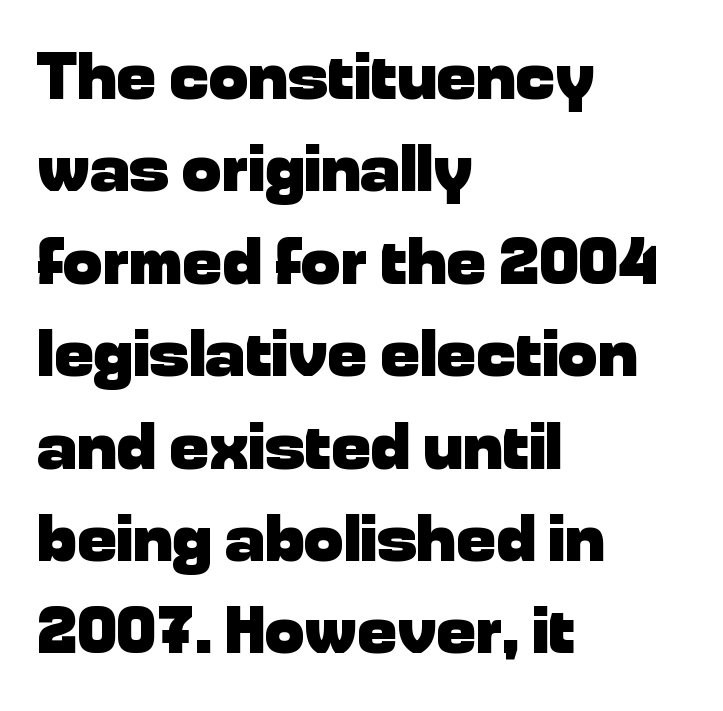
{"serif": "no", "italic": "no", "bold": "yes", "weight": "heavy", "width": "normal", "stroke_contrast": "low", "x_height": "medium", "monospaced": "no", "underline": "no", "align": "left", "line_spacing": "normal", "line_spacing_ratio": 1.4, "letter_spacing": "normal", "letter_spacing_em": 0.0, "glyph_px": 66}
